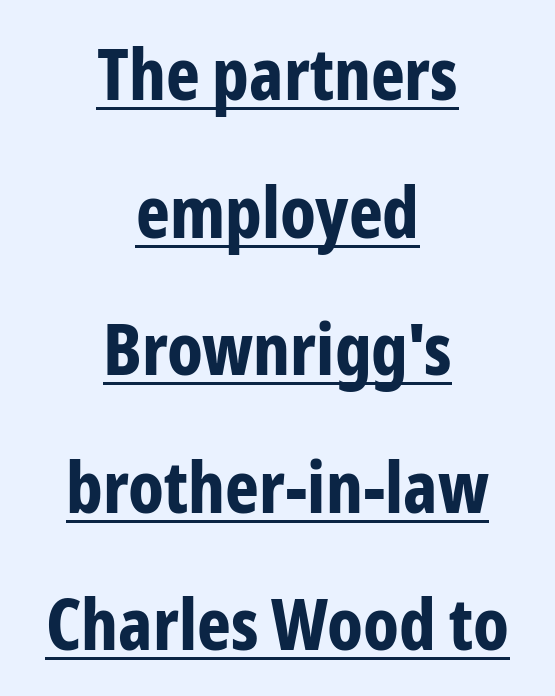
This sample trades compactness for vertical openness between lines. To sum up the face: it is a sans, with no serifs. Line starts and ends both wander, symmetrically. The rendering uses the underline text-decoration. Note the varied advance widths — an 'i' is clearly narrower than an 'm'.
